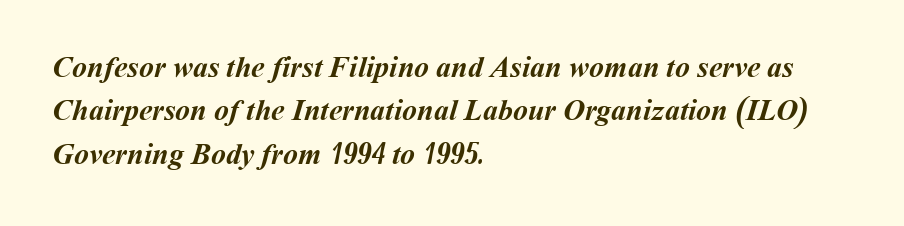
The image shows 30 px semibold type; set left-aligned, normal line spacing (1.45x), normal letter spacing, not underlined; medium stroke contrast and a medium x-height.
